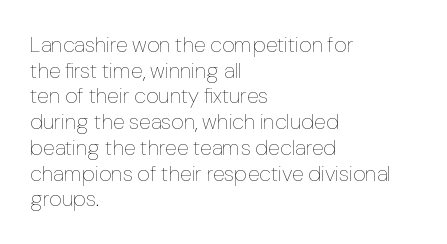
The image shows 22 px text type, upright; set left-aligned, line spacing 1.17x, normal letter spacing, not underlined.
